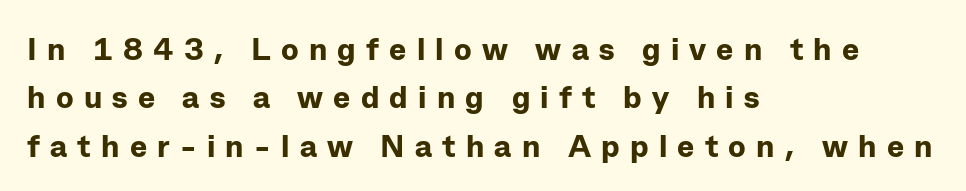
{"serif": "no", "italic": "no", "bold": "yes", "weight": "bold", "width": "normal", "stroke_contrast": "low", "x_height": "medium", "monospaced": "no", "underline": "no", "align": "left", "line_spacing": "normal", "line_spacing_ratio": 1.51, "letter_spacing": "wide", "letter_spacing_em": 0.32, "glyph_px": 32}
